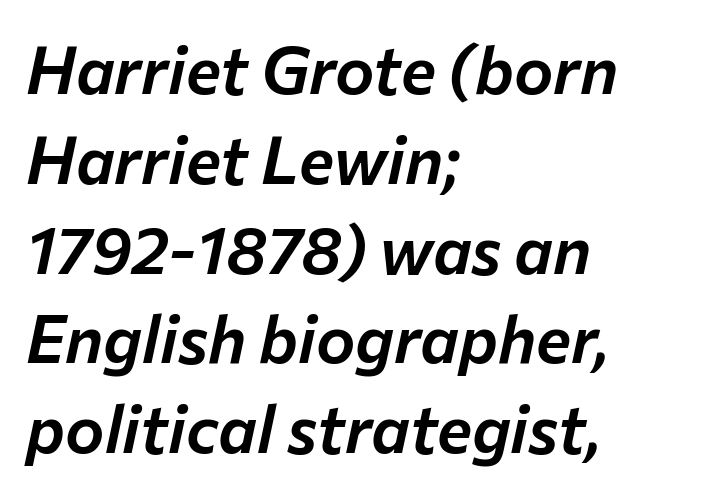
{"italic": "yes", "lean": "right", "slant_degrees": 12, "width": "normal", "stroke_contrast": "low", "x_height": "medium", "monospaced": "no", "underline": "no", "align": "left", "line_spacing": "normal", "line_spacing_ratio": 1.36, "letter_spacing": "normal", "letter_spacing_em": 0.0, "glyph_px": 66}
